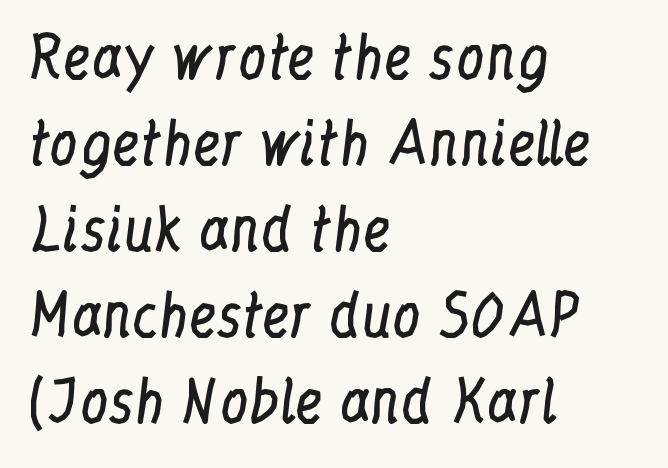
Q: Is the text bold? A: No.
Q: Is the text italic (slanted)? A: Yes.
Q: Is the typeface a serif or a sans-serif typeface? A: Serif.
Q: Is the text underlined? A: No.
Q: How is the paragraph aligned? A: Left-aligned.
Q: Is the spacing between letters normal or unusually wide? A: Normal.
Q: Is the spacing between lines tight, normal or loose? A: Normal.
Q: Width (condensed, normal, or wide)? A: Condensed.
Q: Stroke contrast? A: Low.
Q: x-height? A: Medium.
Q: Monospaced? A: No.
